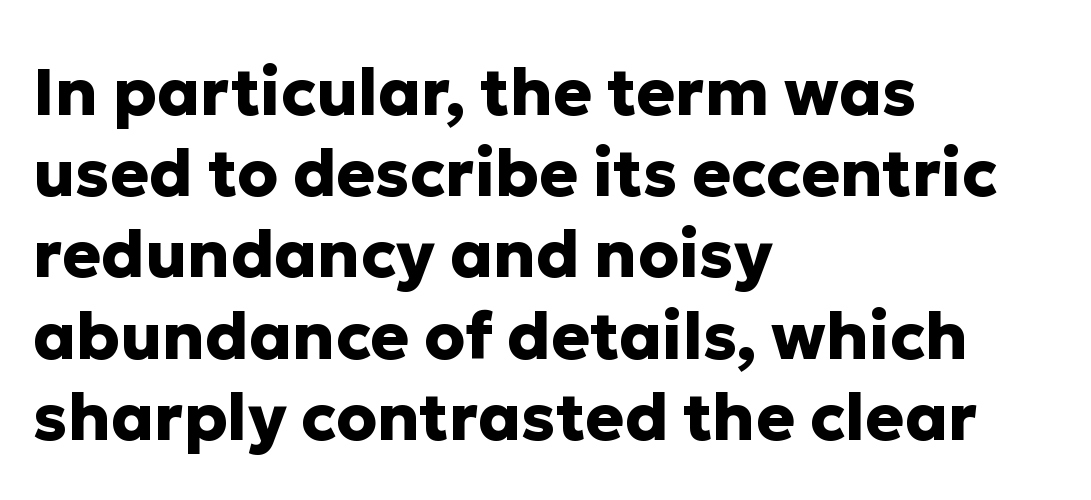
Letters rest on an invisible, unmarked baseline. This sample uses a sans-serif face. Students, this is bold: see how much ink each stroke carries. Horizontally, the lines are justified to the leading edge only.
